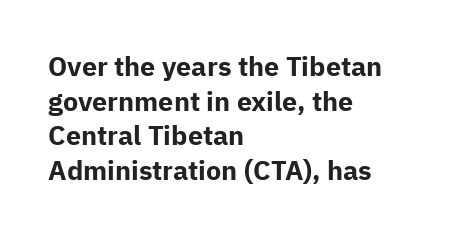
Q: Is the text bold? A: Yes.
Q: Is the text italic (slanted)? A: No, it is upright.
Q: Is the text underlined? A: No.
Q: How is the paragraph aligned? A: Left-aligned.
Q: Is the spacing between letters normal or unusually wide? A: Normal.
Q: Is the spacing between lines tight, normal or loose? A: Normal.
